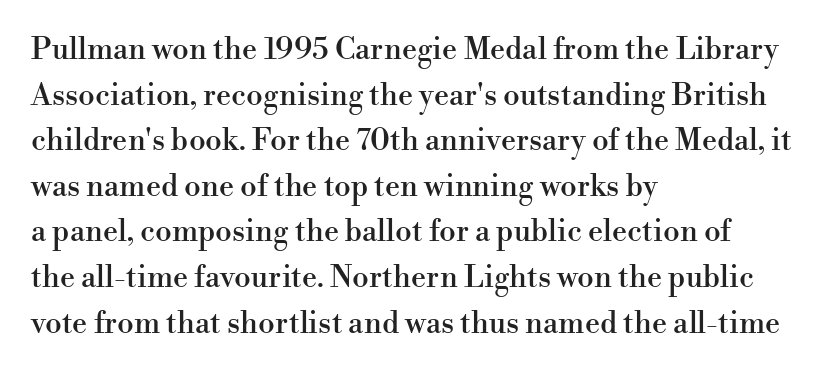
The image shows 30 px serif type, upright; set left-aligned, normal line spacing (1.52x), normal letter spacing, not underlined; high stroke contrast and a small x-height.
